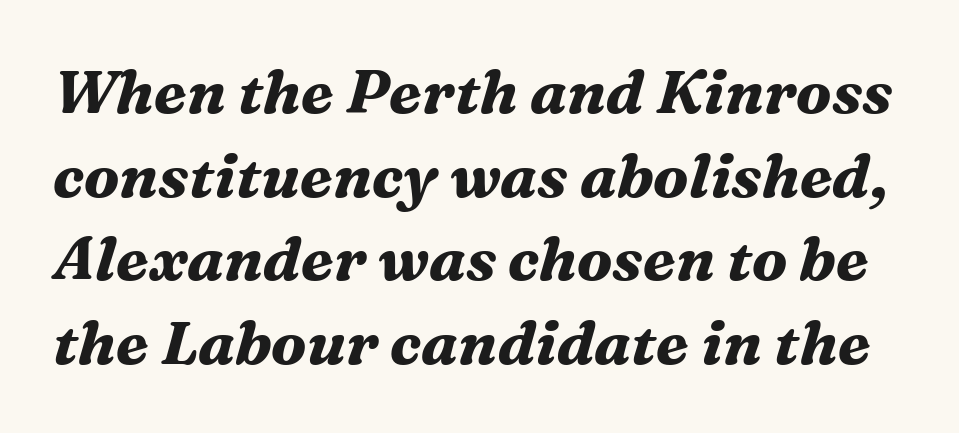
The type family on display is of the serif kind. The letters advance in unequal steps, a hallmark of proportional type. Inter-character spacing is left at the font's built-in metrics. A typesetter would mark this as italic. Rows of type keep a routine distance in the vertical direction.
